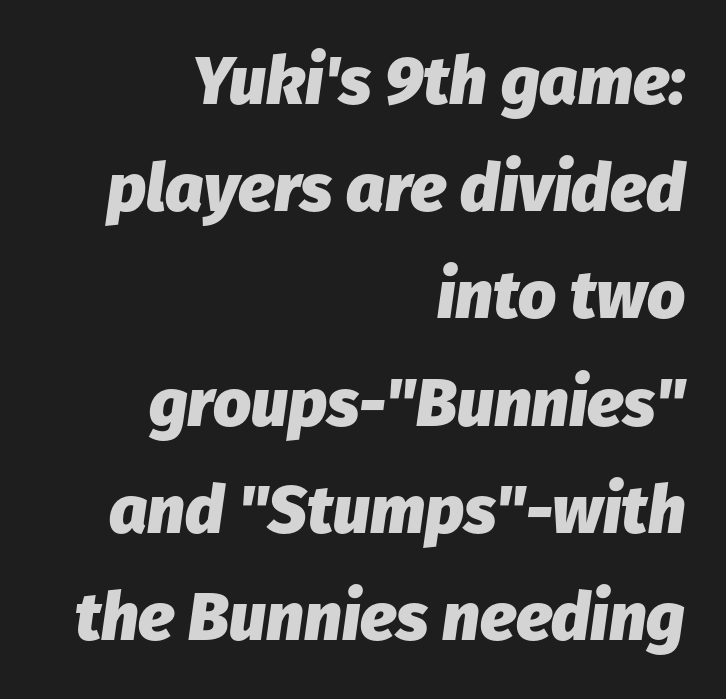
Q: Is the text bold? A: Yes.
Q: Is the text italic (slanted)? A: Yes, it leans right by about 8 degrees.
Q: Is the text underlined? A: No.
Q: How is the paragraph aligned? A: Right-aligned.
Q: Is the spacing between letters normal or unusually wide? A: Normal.
Q: Is the spacing between lines tight, normal or loose? A: Normal.
Q: Width (condensed, normal, or wide)? A: Normal.
Q: Stroke contrast? A: Low.
Q: x-height? A: Medium.
Q: Monospaced? A: No.
